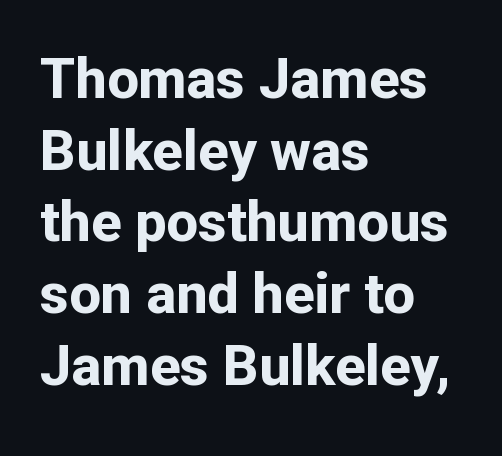
Q: Is the text bold? A: Yes.
Q: Is the text italic (slanted)? A: No, it is upright.
Q: Is the typeface a serif or a sans-serif typeface? A: Sans-serif.
Q: Is the text underlined? A: No.
Q: How is the paragraph aligned? A: Left-aligned.
Q: Is the spacing between letters normal or unusually wide? A: Normal.
Q: Is the spacing between lines tight, normal or loose? A: Normal.
Q: Width (condensed, normal, or wide)? A: Normal.
Q: Stroke contrast? A: Low.
Q: x-height? A: Medium.
Q: Monospaced? A: No.
